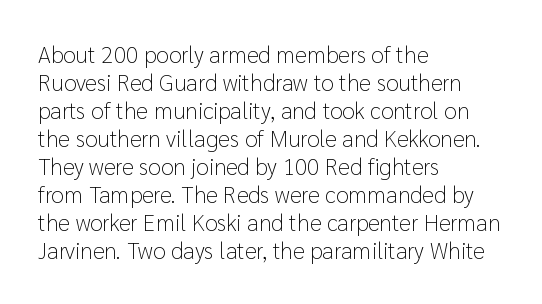
Every stem runs plumb, perpendicular to the baseline. Layout note: lines flush left. Decoration check: the copy has no underline. Short note: letters normally spaced.
